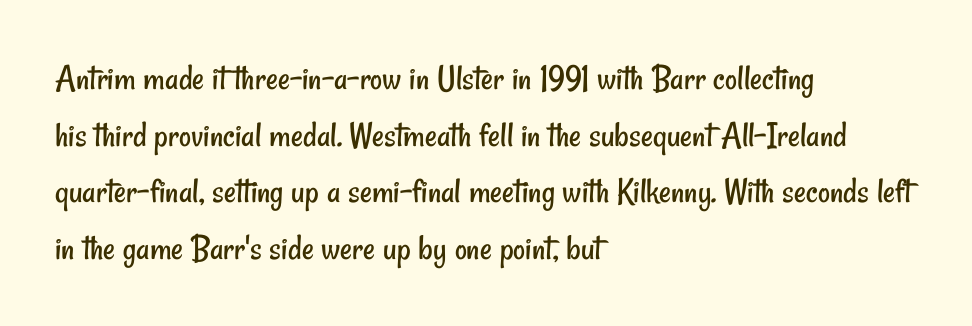
Q: Is the text bold? A: No.
Q: Is the typeface a serif or a sans-serif typeface? A: Sans-serif.
Q: Is the text underlined? A: No.
Q: How is the paragraph aligned? A: Left-aligned.
Q: Is the spacing between letters normal or unusually wide? A: Normal.
Q: Is the spacing between lines tight, normal or loose? A: Normal.
Q: Width (condensed, normal, or wide)? A: Condensed.
Q: Stroke contrast? A: Low.
Q: x-height? A: Small.
Q: Monospaced? A: No.
